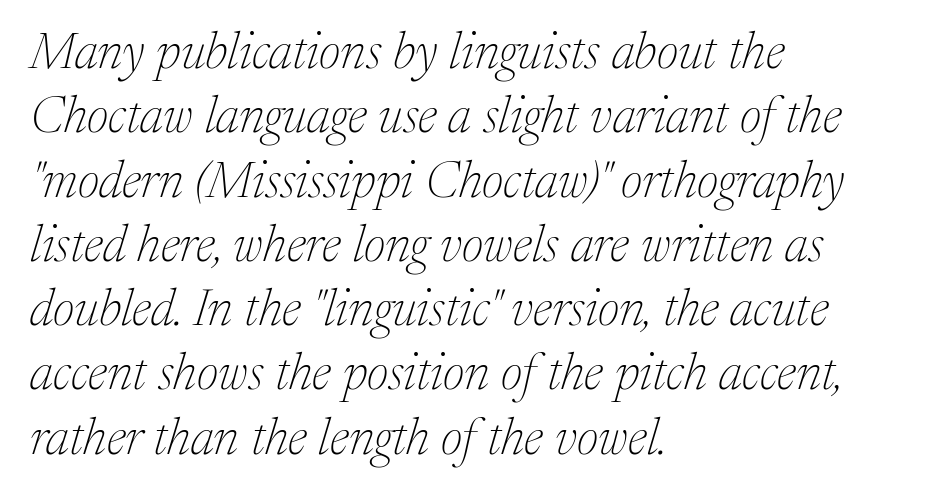
The image shows 51 px thin serif type, italic (leaning right); set left-aligned, normal line spacing (1.26x), normal letter spacing, not underlined; medium stroke contrast and a medium x-height.
